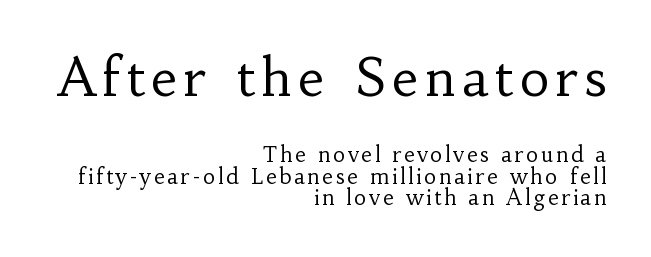
{"serif": "yes", "italic": "no", "bold": "no", "weight": "regular", "width": "normal", "stroke_contrast": "low", "x_height": "small", "monospaced": "no", "underline": "no", "align": "right", "line_spacing": "tight", "line_spacing_ratio": 1.04, "larger_block": "first", "size_ratio": 2.48, "glyph_px": 52}
